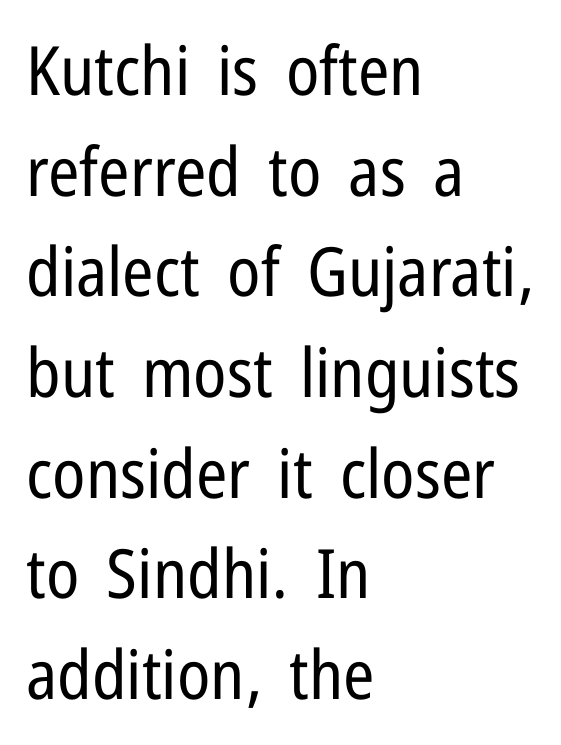
The image shows 68 px regular-weight, condensed sans-serif type, upright; set left-aligned, normal line spacing (1.48x), normal letter spacing, not underlined; low stroke contrast and a medium x-height.
